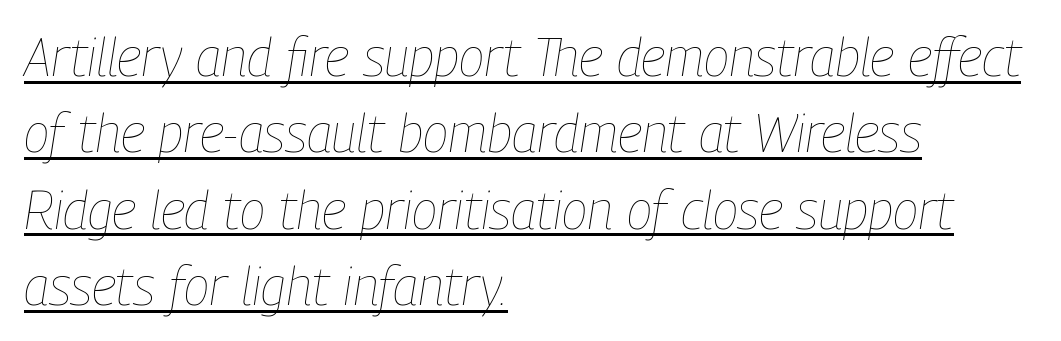
You can tell it's italic because the verticals aren't actually vertical. Character widths vary here, with narrow letters taking less room than wide ones. Stem width sits at or under what a default text font uses. This sample is left-justified, so line endings fall wherever the words run out. This block has exactly the height ordinary leading produces. Compared with typical body copy, the letter spacing here is the same.
